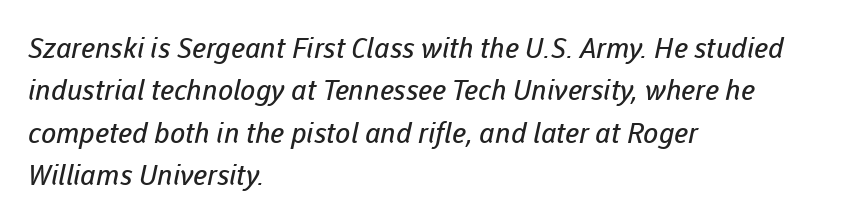
The image shows 28 px regular-weight sans-serif type; set left-aligned, normal line spacing (1.51x), normal letter spacing, not underlined; low stroke contrast and a medium x-height.
